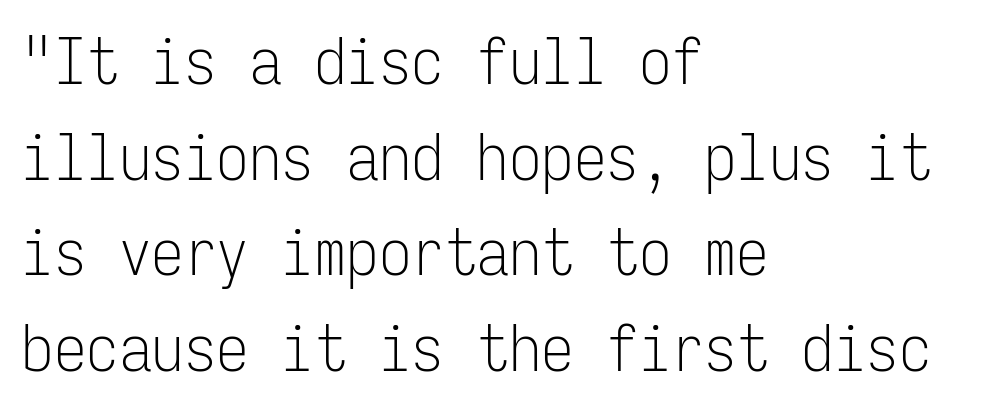
The image shows 65 px light, condensed sans-serif type, upright, monospaced; set left-aligned, normal line spacing (1.47x), normal letter spacing, not underlined; low stroke contrast and a medium x-height.
